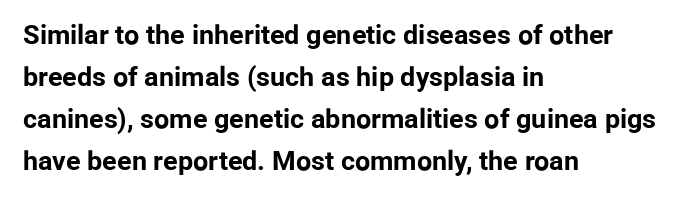
The face used here has the dense, thick strokes of a bold. Students, observe: this is what conventionally led text looks like. Notice how the stems are strictly vertical — no italics here. The setting favours the left margin, as ordinary paragraphs usually do.
